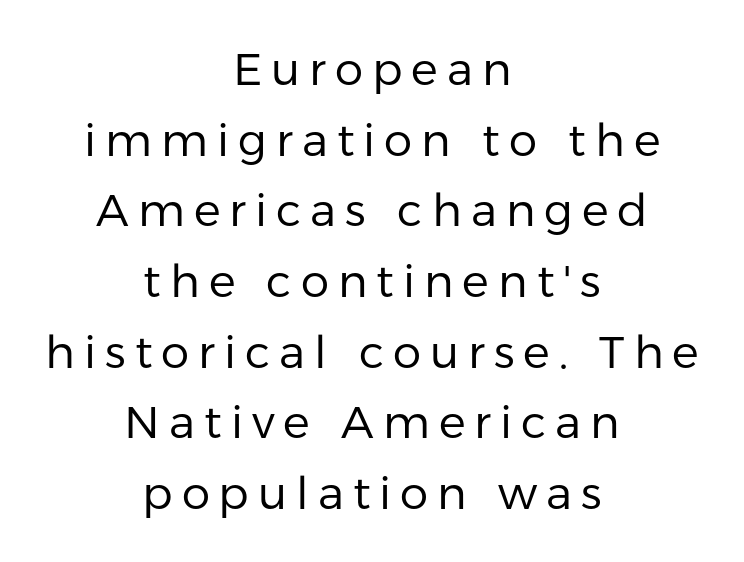
These glyphs show unthickened strokes, regular width or finer. No italicization has been applied; the sample stays upright. Each new line begins a customary step beneath the previous one. The rendering inserts visible extra space after every character. The type family on display is of the sans-serif kind. Words float on clear page, feet unadorned.
